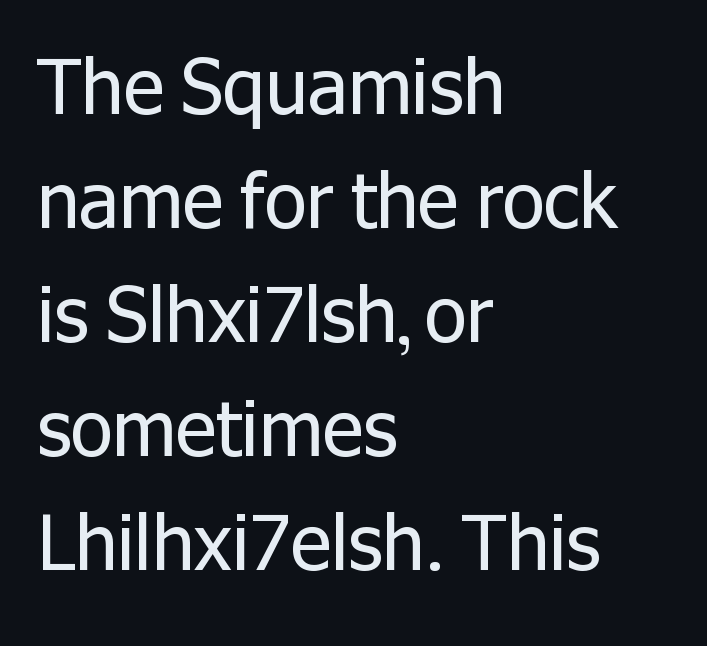
{"serif": "no", "italic": "no", "bold": "no", "weight": "regular", "width": "normal", "stroke_contrast": "low", "x_height": "medium", "monospaced": "no", "underline": "no", "align": "left", "line_spacing": "normal", "line_spacing_ratio": 1.5, "letter_spacing": "normal", "letter_spacing_em": 0.0, "glyph_px": 76}
